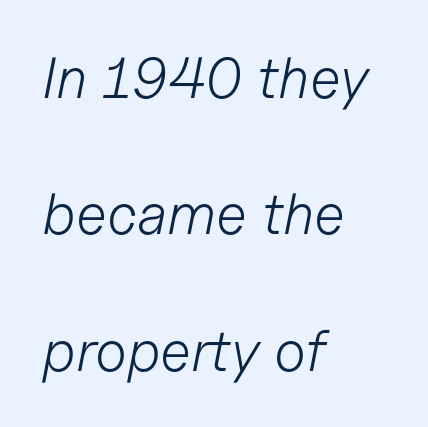
The image shows 58 px light type, italic (leaning right); set left-aligned, loose line spacing (2.35x), normal letter spacing, not underlined; low stroke contrast and a medium x-height.
